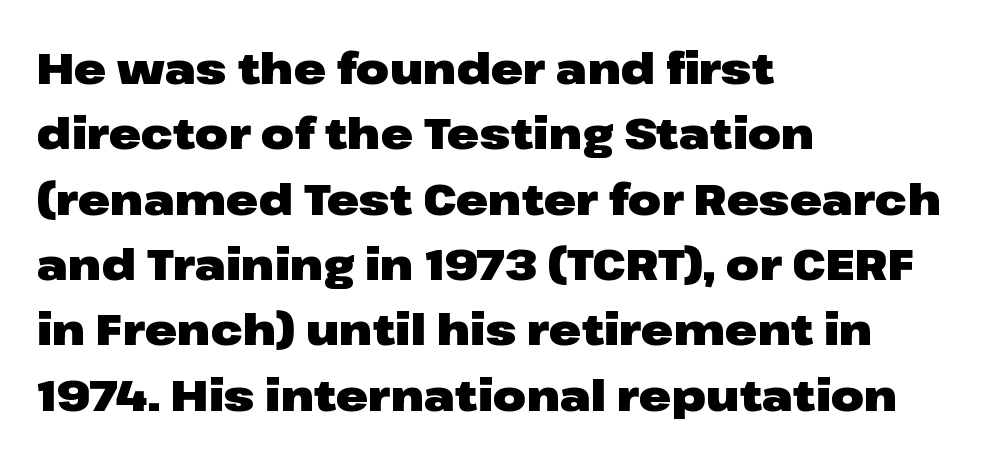
Q: Is the text bold? A: Yes.
Q: Is the text italic (slanted)? A: No, it is upright.
Q: Is the typeface a serif or a sans-serif typeface? A: Sans-serif.
Q: Is the text underlined? A: No.
Q: How is the paragraph aligned? A: Left-aligned.
Q: Is the spacing between letters normal or unusually wide? A: Normal.
Q: Is the spacing between lines tight, normal or loose? A: Normal.
Q: Width (condensed, normal, or wide)? A: Wide.
Q: Stroke contrast? A: Low.
Q: x-height? A: Medium.
Q: Monospaced? A: No.
